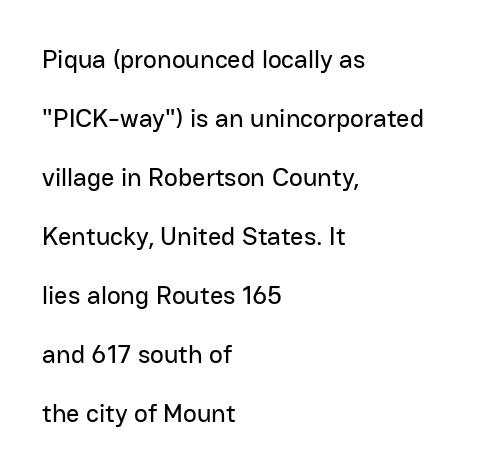
{"italic": "no", "underline": "no", "align": "left", "line_spacing": "loose", "line_spacing_ratio": 2.27, "letter_spacing": "normal", "letter_spacing_em": 0.0, "glyph_px": 26}
